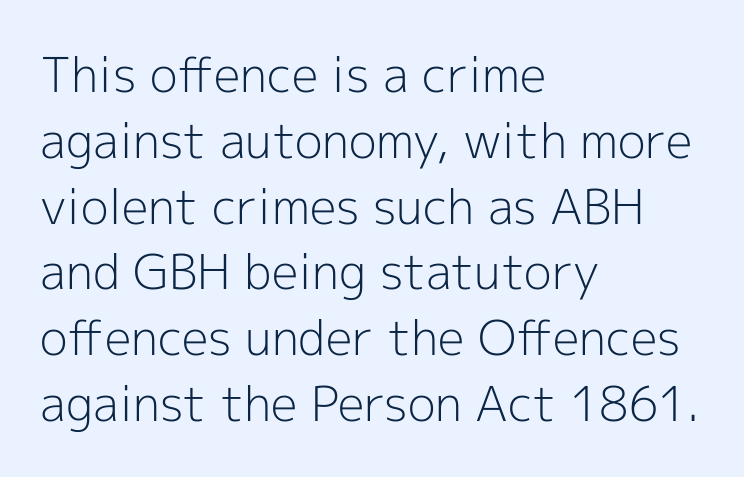
The image shows 48 px light sans-serif type, upright; set left-aligned, normal line spacing (1.37x), normal letter spacing, not underlined; a medium x-height.
